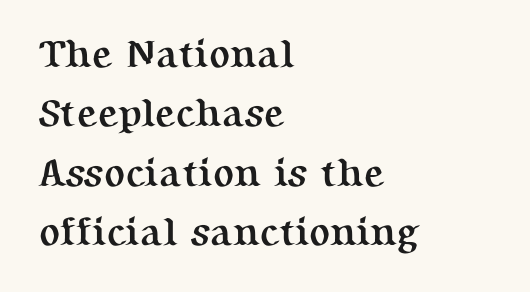
{"serif": "yes", "italic": "no", "bold": "yes", "weight": "semibold", "width": "normal", "stroke_contrast": "medium", "x_height": "medium", "monospaced": "no", "underline": "no", "align": "left", "line_spacing": "normal", "line_spacing_ratio": 1.52, "letter_spacing": "normal", "letter_spacing_em": 0.0, "glyph_px": 39}
